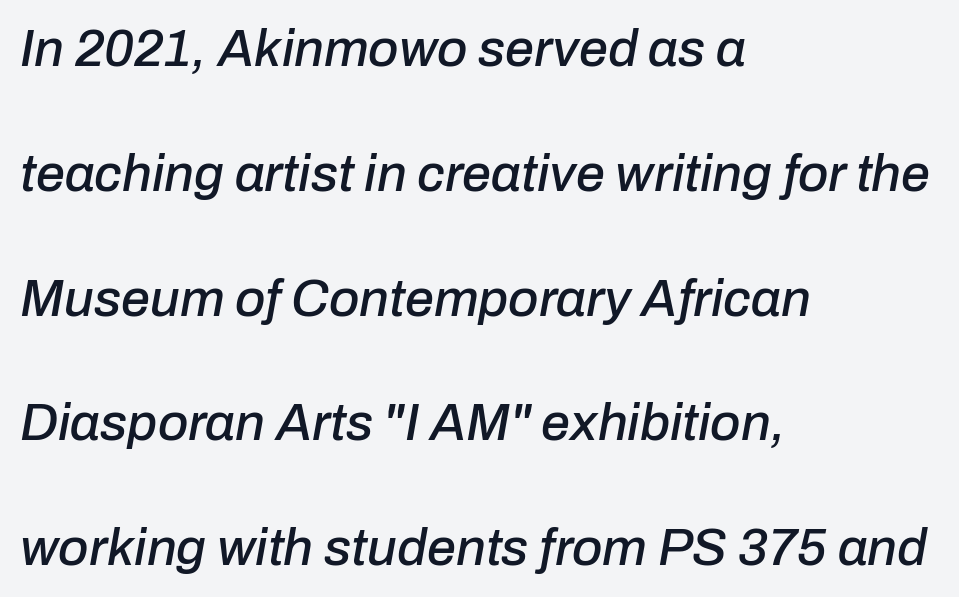
The designer dialed line spacing up above the default. The letters sit at their default tracking, neither squeezed nor spread. This sample has the flowing, uneven cadence of proportional lettering. Observe the lean: these are italic letterforms. This sample is left-justified, so line endings fall wherever the words run out. Underline: absent.
